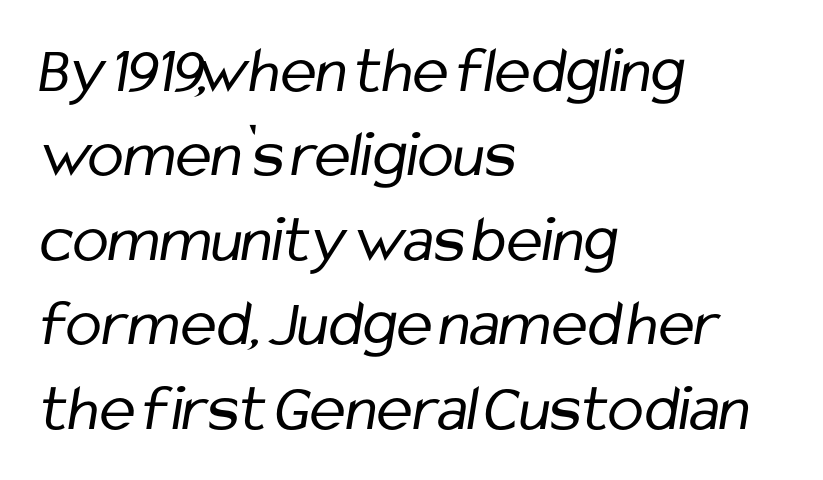
The image shows 67 px regular-weight, condensed sans-serif type; set left-aligned, normal line spacing (1.26x), normal letter spacing, not underlined; low stroke contrast and a medium x-height.
